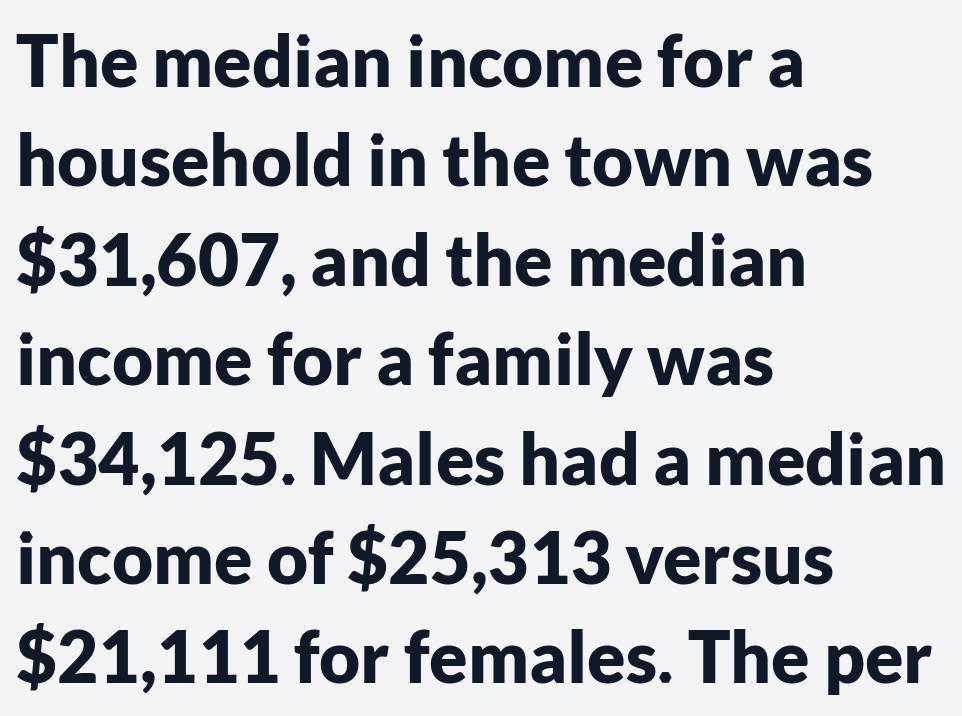
Q: Is the text bold? A: Yes.
Q: Is the text italic (slanted)? A: No, it is upright.
Q: Is the typeface a serif or a sans-serif typeface? A: Sans-serif.
Q: Is the text underlined? A: No.
Q: How is the paragraph aligned? A: Left-aligned.
Q: Is the spacing between letters normal or unusually wide? A: Normal.
Q: Is the spacing between lines tight, normal or loose? A: Normal.
Q: Width (condensed, normal, or wide)? A: Normal.
Q: Stroke contrast? A: Low.
Q: x-height? A: Medium.
Q: Monospaced? A: No.
